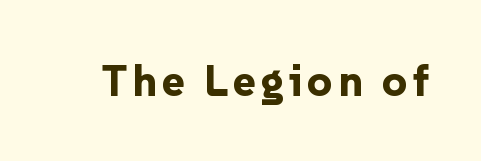
This sample has the flowing, uneven cadence of proportional lettering. The letters stand upright; this is a roman face. What weight is shown? A full bold with thick strokes. Type style note: lacks serifs.
